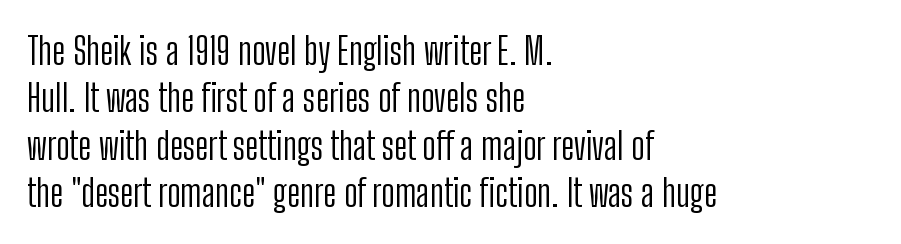
The image shows 38 px light, condensed sans-serif type, upright; set left-aligned, normal line spacing (1.25x), normal letter spacing, not underlined; low stroke contrast and a medium x-height.
